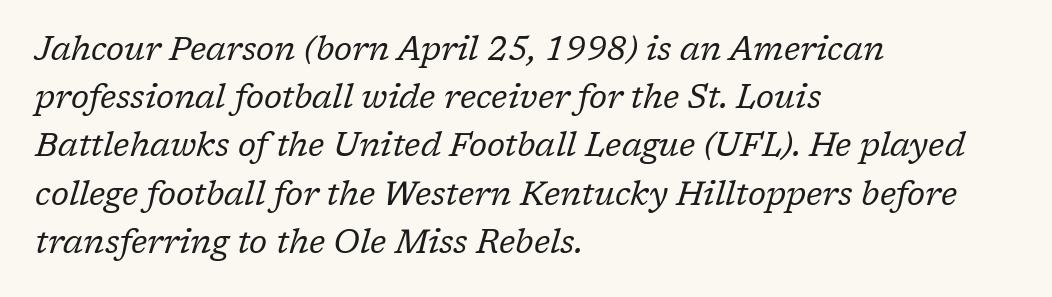
The image shows 33 px regular-weight serif type, italic (leaning right); set left-aligned, normal line spacing (1.46x), normal letter spacing, not underlined; low stroke contrast and a medium x-height.
